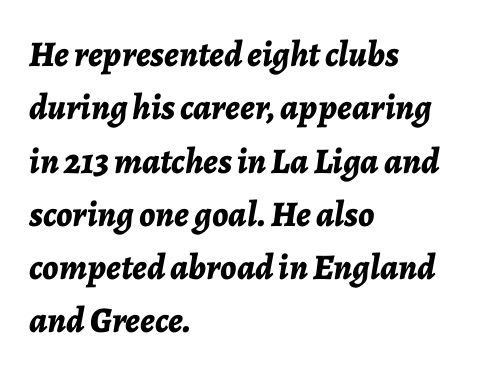
Is the type slanted? Yes — the strokes lean at a clear angle. These lines are set flush left with a ragged right edge. Weight check: bold — yes, fully. Underlining? Definitely not there. This sample has the flowing, uneven cadence of proportional lettering. The gaps between neighbouring characters are ordinary and unremarkable.
